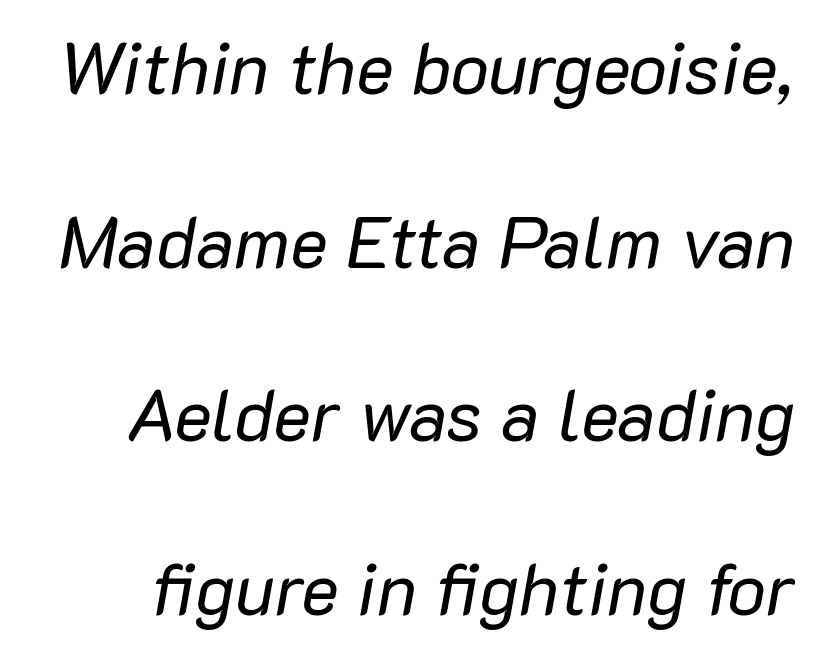
{"italic": "yes", "lean": "right", "slant_degrees": 10, "bold": "no", "weight": "regular", "width": "normal", "stroke_contrast": "low", "x_height": "medium", "monospaced": "no", "underline": "no", "line_spacing": "loose", "line_spacing_ratio": 2.41, "letter_spacing": "normal", "letter_spacing_em": 0.0, "glyph_px": 72}
